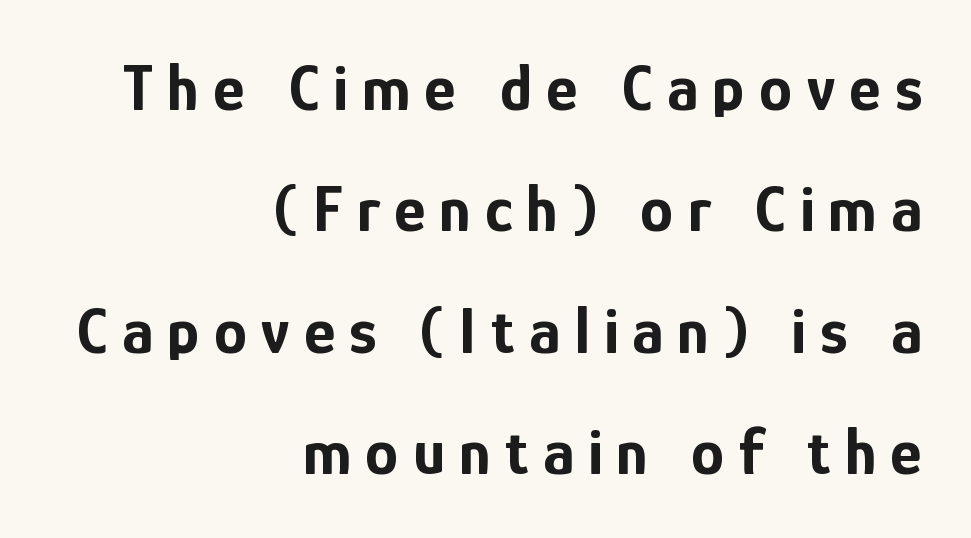
The image shows 67 px bold, condensed sans-serif type, upright; set right-aligned, line spacing 1.81x, unusually wide letter spacing (+0.21 em), not underlined; low stroke contrast and a medium x-height.
